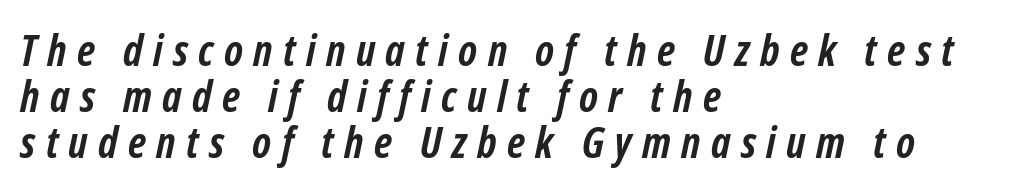
{"italic": "yes", "lean": "right", "slant_degrees": 12, "bold": "yes", "weight": "semibold", "width": "condensed", "stroke_contrast": "low", "x_height": "medium", "monospaced": "no", "underline": "no", "align": "left", "line_spacing": "tight", "line_spacing_ratio": 1.07, "letter_spacing": "wide", "letter_spacing_em": 0.24, "glyph_px": 43}
